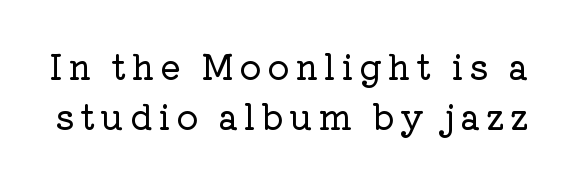
The image shows 34 px serif type, upright; set normal line spacing (1.46x), not underlined; low stroke contrast and a medium x-height.
